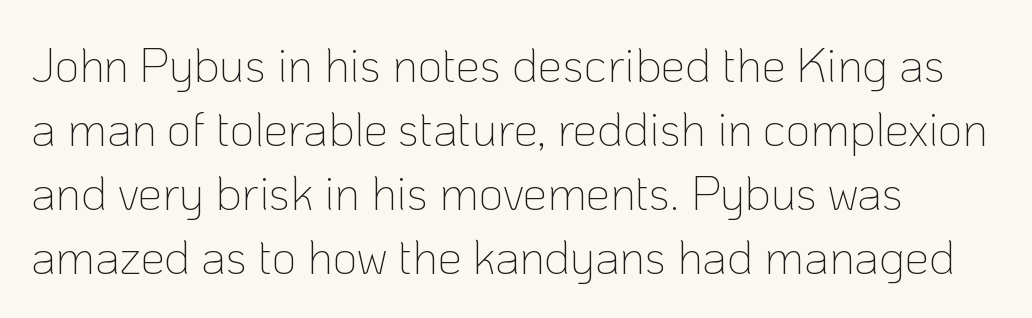
Unmarked baselines from the first word to the last. The leading is moderate, giving the passage an even texture. Classification — sans serif. The letters look calm and open, with moderate or lighter stems.
